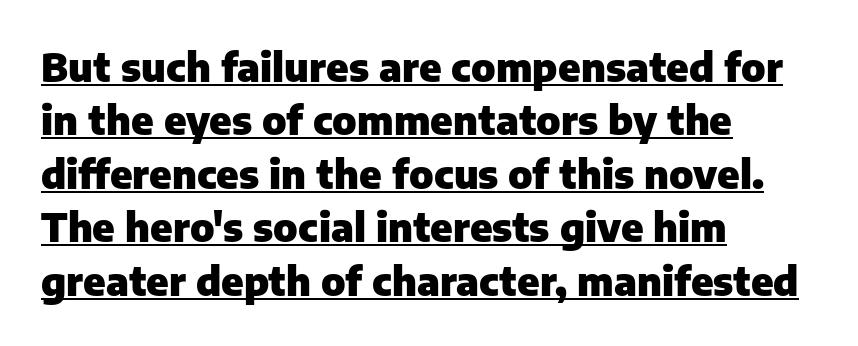
{"serif": "no", "italic": "no", "bold": "yes", "weight": "heavy", "width": "normal", "stroke_contrast": "low", "x_height": "medium", "monospaced": "no", "underline": "yes", "align": "left", "line_spacing": "normal", "line_spacing_ratio": 1.37, "letter_spacing": "normal", "letter_spacing_em": 0.0, "glyph_px": 39}
